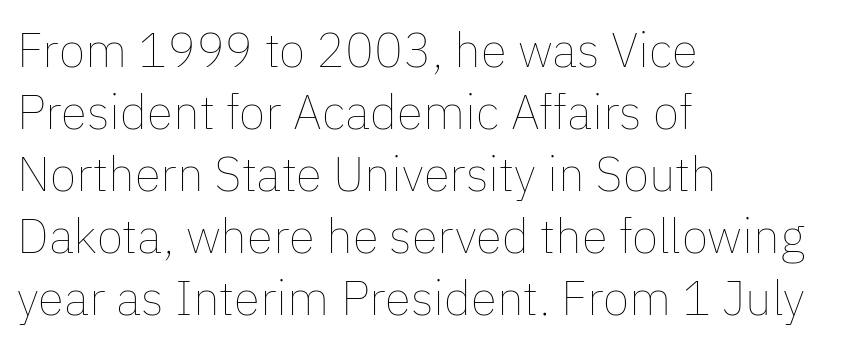
Rows of type keep a routine distance in the vertical direction. Think of a printed novel: that variable character pitch is what you see here. No word sits above an underline. Unbolded letterforms with no extra heft.
